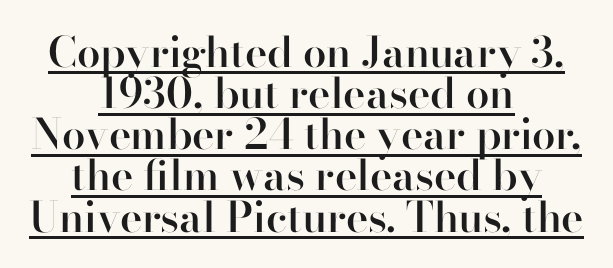
Q: Is the text bold? A: Semi-bold.
Q: Is the text italic (slanted)? A: No, it is upright.
Q: Is the typeface a serif or a sans-serif typeface? A: Sans-serif.
Q: Is the text underlined? A: Yes.
Q: How is the paragraph aligned? A: Centered.
Q: Is the spacing between letters normal or unusually wide? A: Normal.
Q: Is the spacing between lines tight, normal or loose? A: Tight.
Q: Width (condensed, normal, or wide)? A: Normal.
Q: Stroke contrast? A: High.
Q: x-height? A: Small.
Q: Monospaced? A: No.
